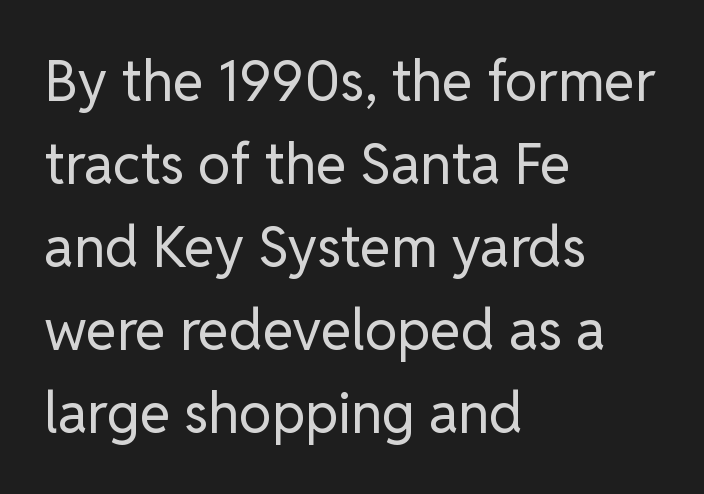
{"serif": "no", "italic": "no", "bold": "no", "weight": "regular", "width": "normal", "stroke_contrast": "low", "x_height": "medium", "monospaced": "no", "underline": "no", "align": "left", "line_spacing": "normal", "line_spacing_ratio": 1.48, "letter_spacing": "normal", "letter_spacing_em": 0.0, "glyph_px": 56}
